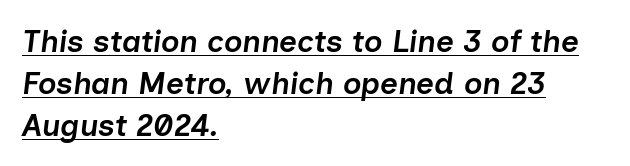
{"italic": "yes", "lean": "right", "slant_degrees": 7, "bold": "semi", "weight": "semibold", "width": "normal", "stroke_contrast": "low", "x_height": "medium", "monospaced": "no", "underline": "yes", "align": "left", "line_spacing": "normal", "line_spacing_ratio": 1.35, "letter_spacing": "normal", "letter_spacing_em": 0.0, "glyph_px": 31}
